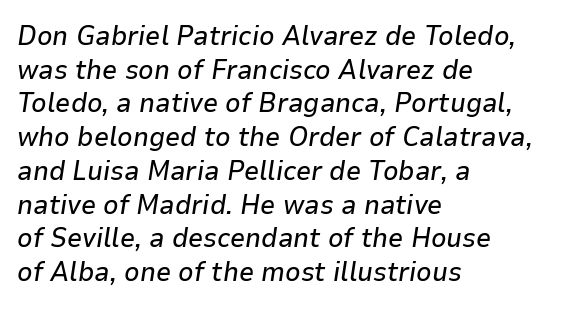
{"italic": "yes", "lean": "right", "slant_degrees": 9, "underline": "no", "align": "left", "line_spacing": "normal", "line_spacing_ratio": 1.25, "letter_spacing": "normal", "letter_spacing_em": 0.0, "glyph_px": 27}
